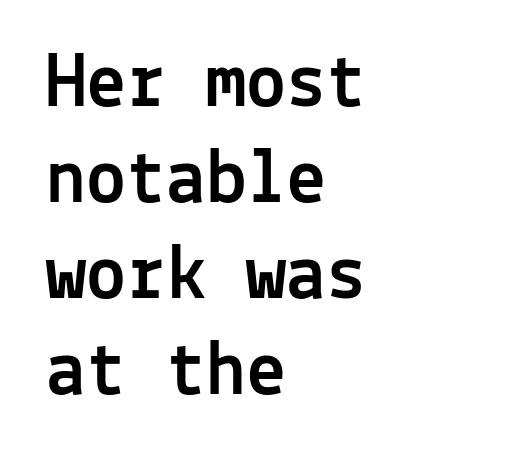
Look at the bottom of the vertical strokes: they stop flat, with no serifs. Designer's note — italics off, roman on. Default kerning and tracking; the words read as compact shapes. Underlining? Definitely not there.
